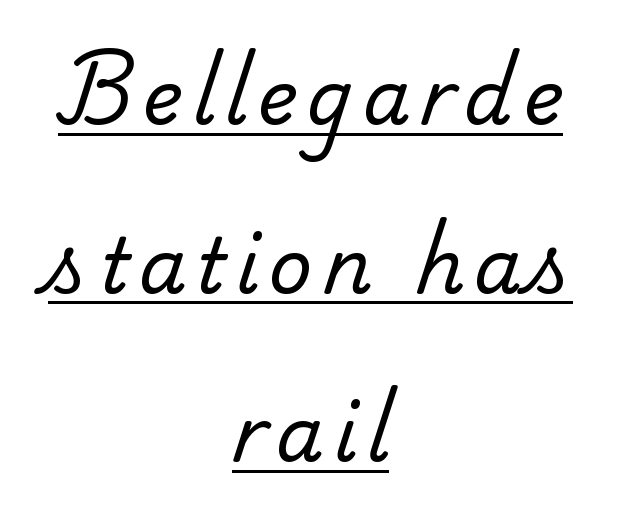
This is not heavy type; no bold has been used. Do the characters align in a grid? No, the font is proportional. The text block is weighted toward neither margin, spreading evenly from the middle. This block would shrink considerably if given ordinary leading; it's expanded now.
